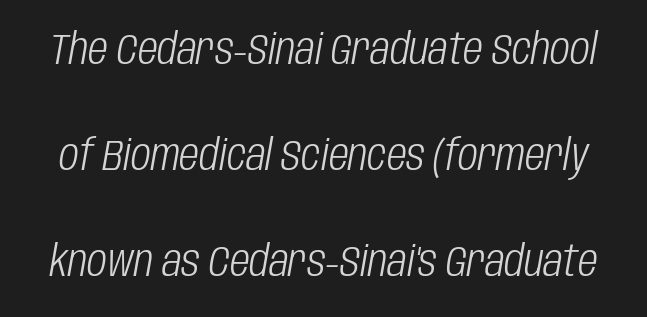
{"italic": "yes", "lean": "right", "slant_degrees": 10, "bold": "no", "weight": "light", "width": "condensed", "stroke_contrast": "low", "x_height": "large", "monospaced": "no", "underline": "no", "line_spacing": "loose", "line_spacing_ratio": 2.47, "letter_spacing": "normal", "letter_spacing_em": 0.0, "glyph_px": 43}
